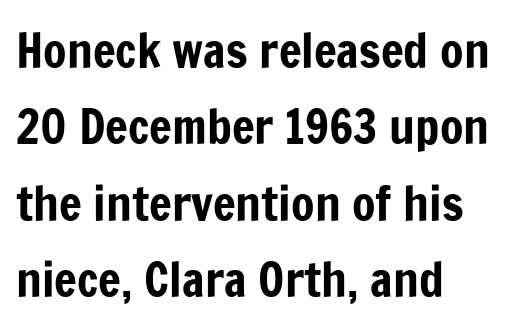
The letters stand upright; this is a roman face. Looks like regular typesetting: each glyph gets only the width it needs. Check where the strokes stop: nothing finishes them off — pure sans. The rendering anchors every line to the left-hand side. Each new line begins a customary step beneath the previous one. A clean baseline with only descenders dipping below it.
